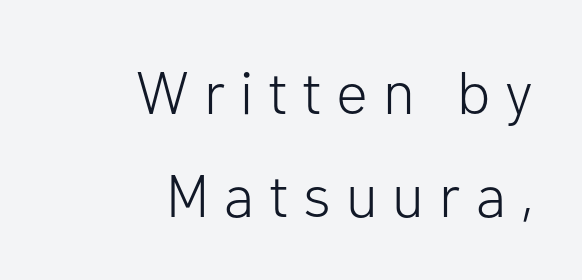
{"serif": "no", "italic": "no", "bold": "no", "weight": "light", "width": "normal", "stroke_contrast": "low", "x_height": "medium", "monospaced": "no", "underline": "no", "align": "right", "line_spacing_ratio": 1.71, "letter_spacing": "wide", "letter_spacing_em": 0.25, "glyph_px": 60}
